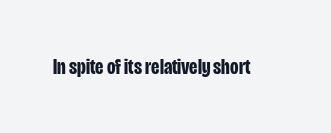
The image shows 22 px bold type, upright; set normal letter spacing, not underlined.
